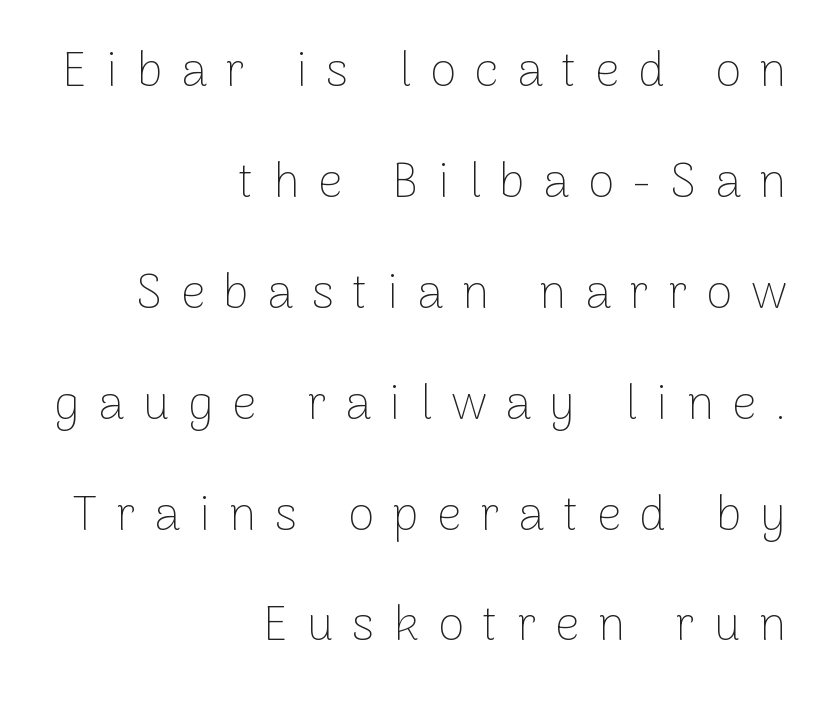
{"serif": "no", "italic": "no", "bold": "no", "weight": "thin", "width": "normal", "stroke_contrast": "low", "x_height": "medium", "monospaced": "no", "underline": "no", "align": "right", "line_spacing": "loose", "line_spacing_ratio": 2.31, "letter_spacing": "wide", "letter_spacing_em": 0.39, "glyph_px": 48}
